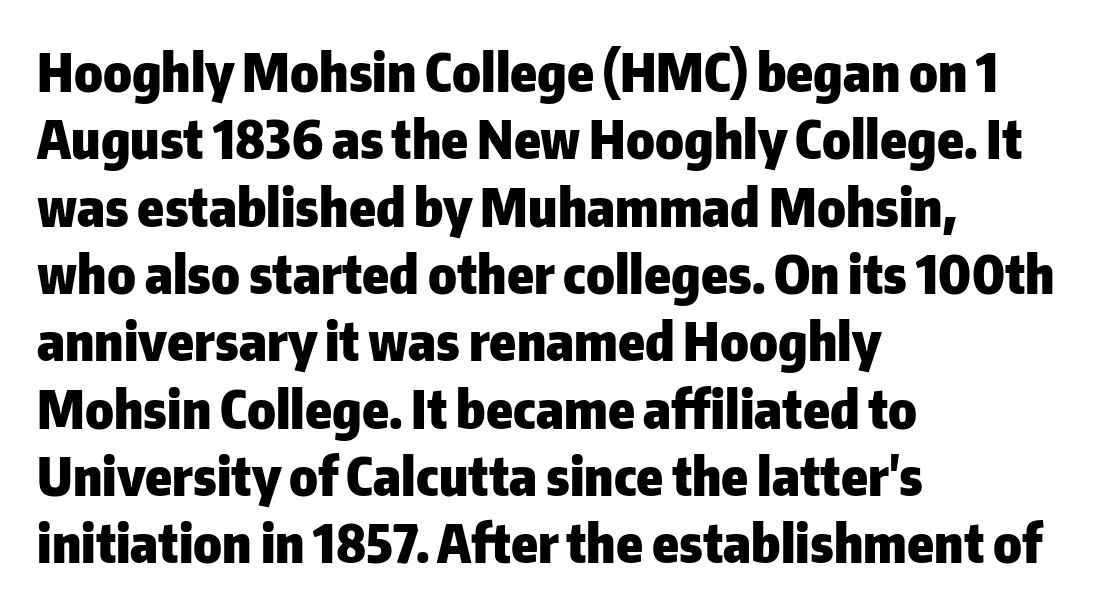
Q: Is the text bold? A: Yes.
Q: Is the text italic (slanted)? A: No, it is upright.
Q: Is the typeface a serif or a sans-serif typeface? A: Sans-serif.
Q: Is the text underlined? A: No.
Q: How is the paragraph aligned? A: Left-aligned.
Q: Is the spacing between letters normal or unusually wide? A: Normal.
Q: Is the spacing between lines tight, normal or loose? A: Normal.
Q: Width (condensed, normal, or wide)? A: Normal.
Q: Stroke contrast? A: Low.
Q: x-height? A: Medium.
Q: Monospaced? A: No.
